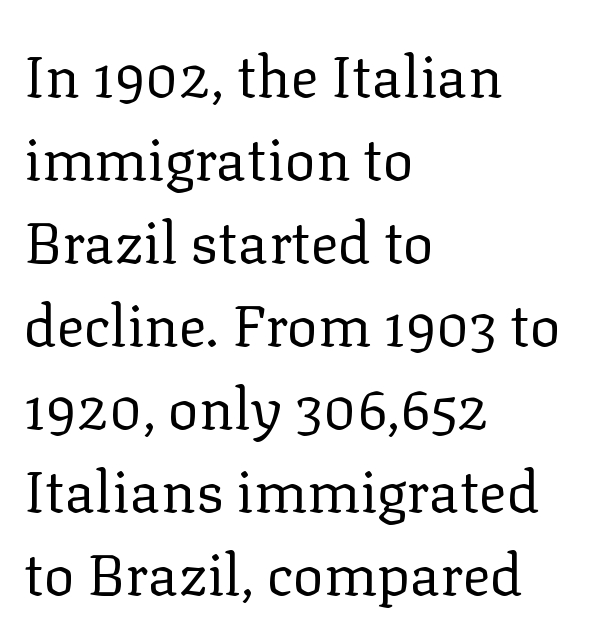
Heaviness? Minimal to ordinary, like unemphasized prose. Honestly, there is no underline to notice here at all. Leading matches the norm, producing a regular column. How are the letters spaced? Ordinarily, with no added tracking. Look at the bottom of the vertical strokes: they flare into serifs here. Do the letters lean? They stand straight.
